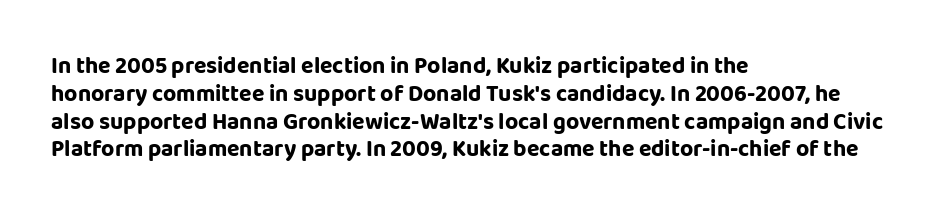
Q: Is the text italic (slanted)? A: No, it is upright.
Q: Is the text underlined? A: No.
Q: How is the paragraph aligned? A: Left-aligned.
Q: Is the spacing between letters normal or unusually wide? A: Normal.
